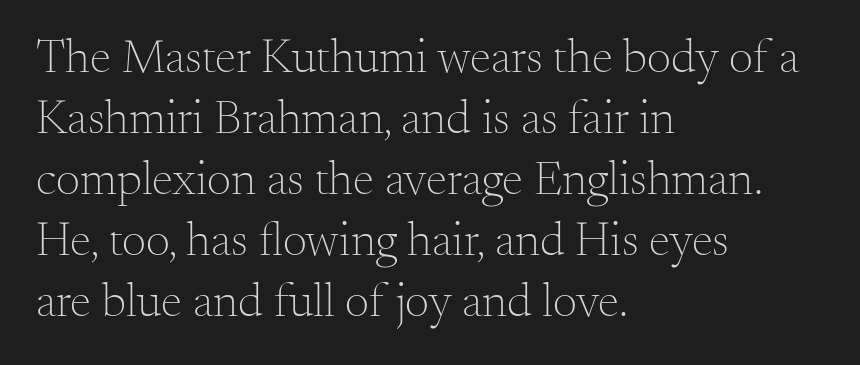
The image shows 48 px light serif type, upright; set left-aligned, normal line spacing (1.27x), normal letter spacing, not underlined; medium stroke contrast and a small x-height.
